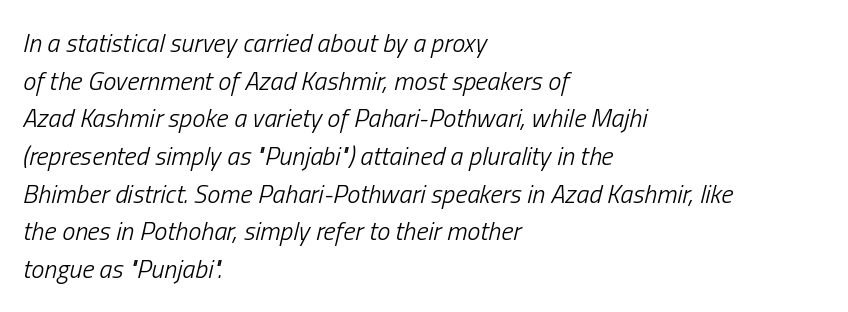
{"italic": "yes", "lean": "right", "slant_degrees": 13, "bold": "no", "underline": "no", "align": "left", "line_spacing": "normal", "line_spacing_ratio": 1.45, "letter_spacing": "normal", "letter_spacing_em": 0.0, "glyph_px": 26}
